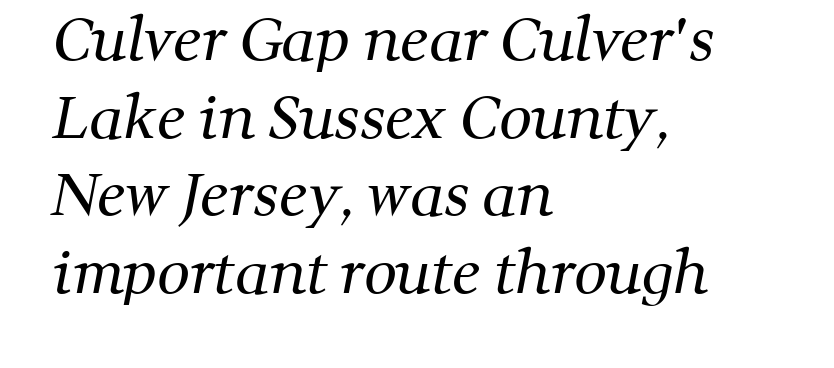
Q: Is the text bold? A: No.
Q: Is the typeface a serif or a sans-serif typeface? A: Serif.
Q: Is the text underlined? A: No.
Q: How is the paragraph aligned? A: Left-aligned.
Q: Is the spacing between letters normal or unusually wide? A: Normal.
Q: Is the spacing between lines tight, normal or loose? A: Normal.
Q: Width (condensed, normal, or wide)? A: Normal.
Q: Stroke contrast? A: Medium.
Q: x-height? A: Medium.
Q: Monospaced? A: No.
